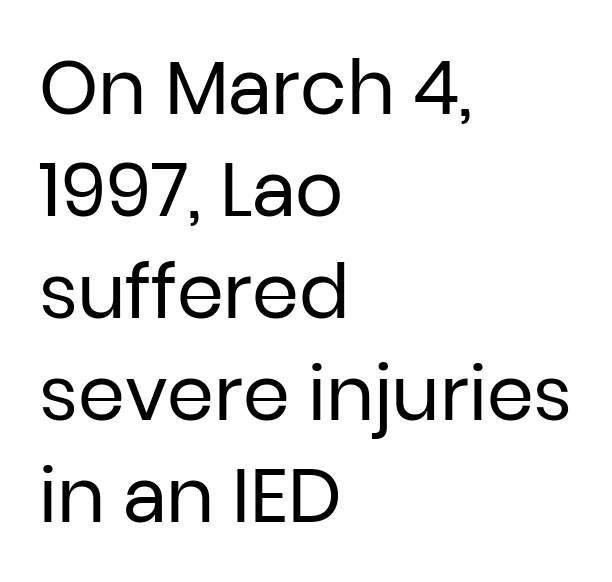
This sample is left-justified, so line endings fall wherever the words run out. Here the designer chose a conventional face with non-uniform glyph widths. This sample uses an upright cut, with every glyph sitting square on the baseline. Think standard paragraph weight, or any step lighter than that. Nobody drew a line under any word here. The font family rendered here belongs to the sans-serif group.
